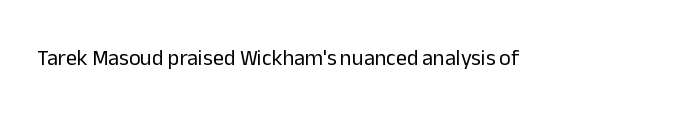
{"italic": "no", "bold": "no", "underline": "no", "letter_spacing": "normal", "letter_spacing_em": 0.0, "glyph_px": 22}
